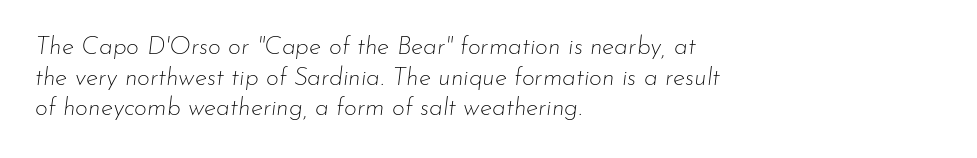
Q: Is the text bold? A: No.
Q: Is the text italic (slanted)? A: Yes, it leans right by about 7 degrees.
Q: Is the text underlined? A: No.
Q: How is the paragraph aligned? A: Left-aligned.
Q: Is the spacing between letters normal or unusually wide? A: Normal.
